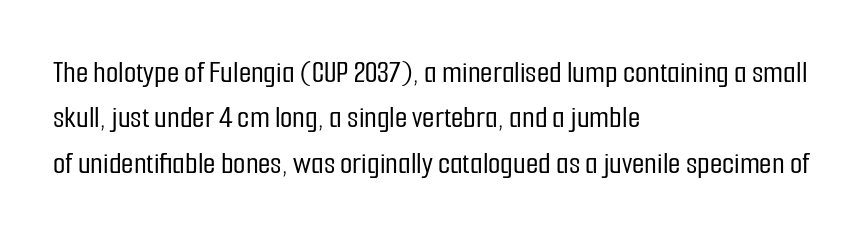
Q: Is the text italic (slanted)? A: No, it is upright.
Q: Is the typeface a serif or a sans-serif typeface? A: Sans-serif.
Q: Is the text underlined? A: No.
Q: How is the paragraph aligned? A: Left-aligned.
Q: Is the spacing between letters normal or unusually wide? A: Normal.
Q: Is the spacing between lines tight, normal or loose? A: Normal.
Q: Width (condensed, normal, or wide)? A: Condensed.
Q: Stroke contrast? A: Low.
Q: x-height? A: Medium.
Q: Monospaced? A: No.
